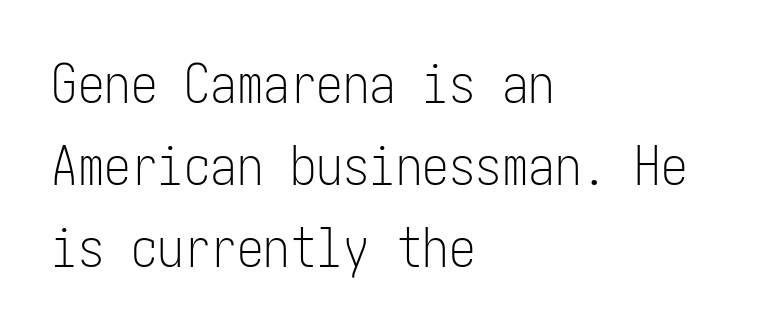
The foot of each line stays bare and open. Students, note that the glyphs here touch the page at normal intervals. Vertical stems look standard width or narrower in stroke. Stroke terminals: plain, sans-serif.
